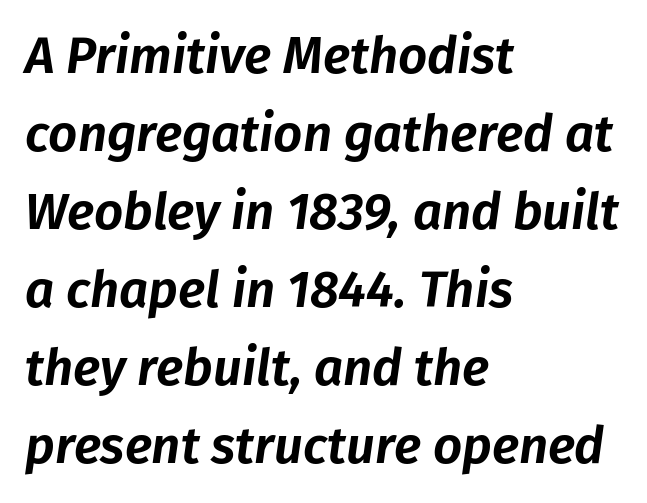
Q: Is the text italic (slanted)? A: Yes, it leans right by about 8 degrees.
Q: Is the text underlined? A: No.
Q: How is the paragraph aligned? A: Left-aligned.
Q: Is the spacing between letters normal or unusually wide? A: Normal.
Q: Is the spacing between lines tight, normal or loose? A: Normal.
Q: Width (condensed, normal, or wide)? A: Normal.
Q: Stroke contrast? A: Low.
Q: x-height? A: Medium.
Q: Monospaced? A: No.
